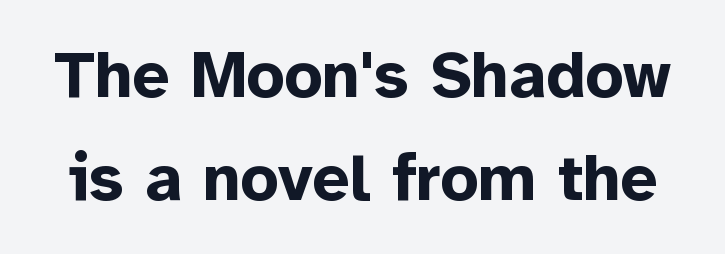
The image shows 66 px bold sans-serif type, upright; set normal line spacing (1.56x), normal letter spacing, not underlined; low stroke contrast and a medium x-height.
